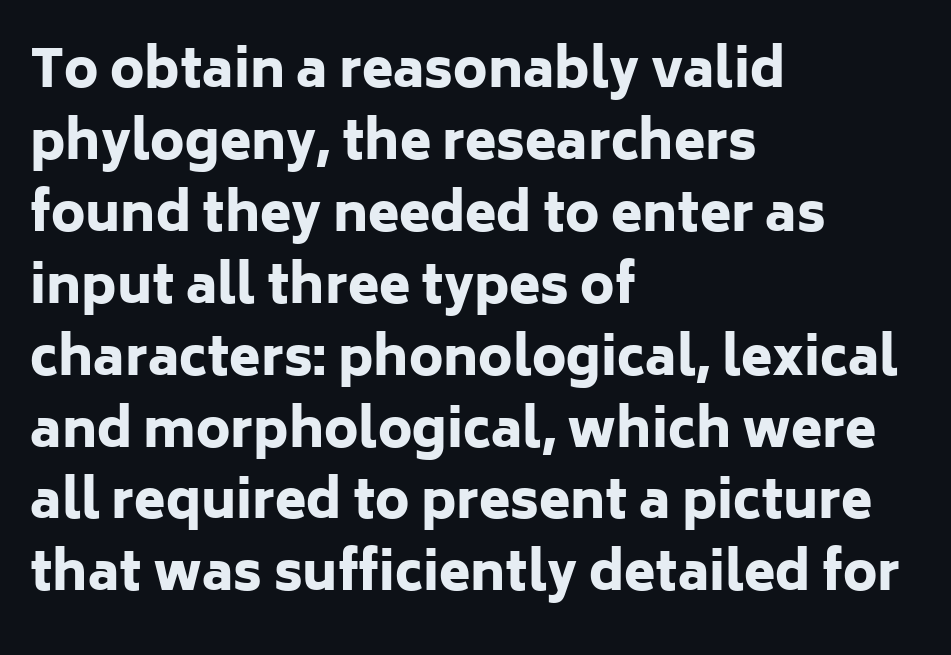
These lines carry a lot of weight — the face is fully bold. The tracking reads as untouched default to a designer's eye. The passage shown is typed in a proportional face where columns would drift. Style check: upright. The passage shown is not underscored anywhere. If you drew a ruler down the left edge, every line would touch it.
